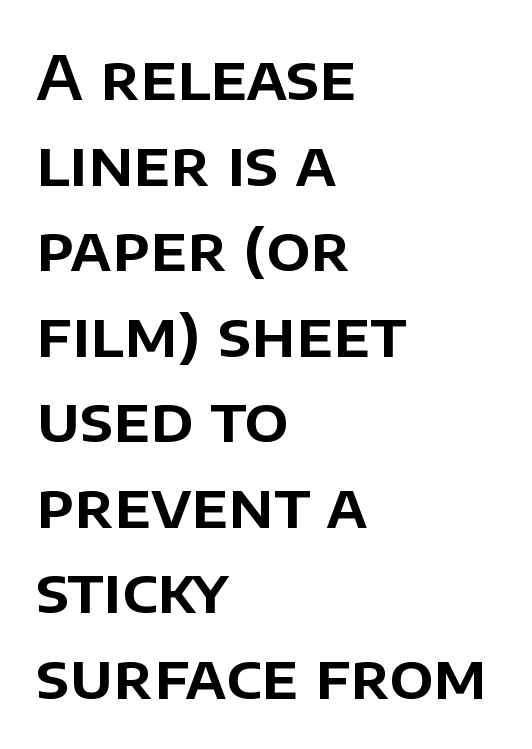
The image shows 62 px sans-serif type, upright; set left-aligned, normal line spacing (1.38x), normal letter spacing, not underlined; low stroke contrast and a large x-height.
